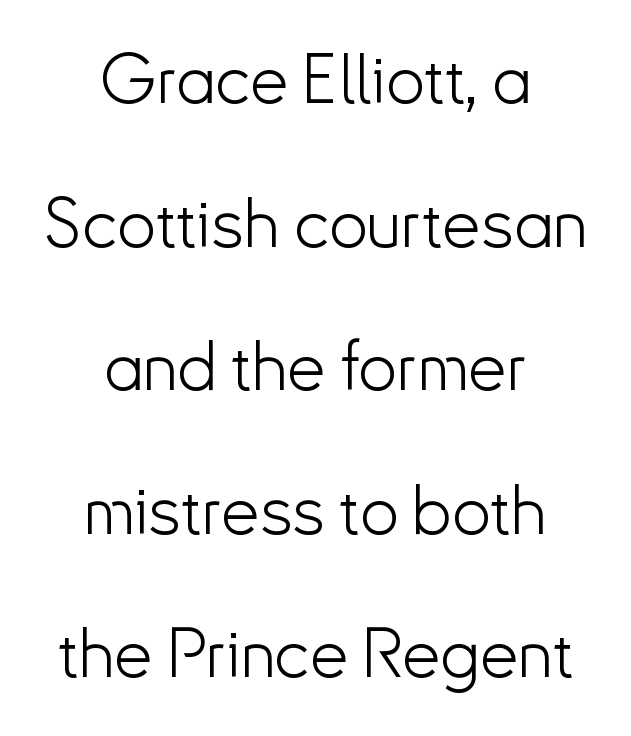
The image shows 69 px light sans-serif type, upright; set centered, loose line spacing (2.08x), normal letter spacing, not underlined; low stroke contrast and a small x-height.
